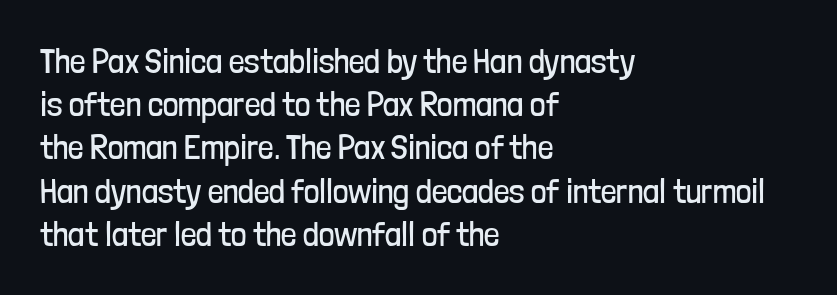
Q: Is the text bold? A: No.
Q: Is the text italic (slanted)? A: No, it is upright.
Q: Is the typeface a serif or a sans-serif typeface? A: Sans-serif.
Q: Is the text underlined? A: No.
Q: How is the paragraph aligned? A: Left-aligned.
Q: Is the spacing between letters normal or unusually wide? A: Normal.
Q: Is the spacing between lines tight, normal or loose? A: Normal.
Q: Width (condensed, normal, or wide)? A: Condensed.
Q: Stroke contrast? A: Low.
Q: x-height? A: Medium.
Q: Monospaced? A: No.
